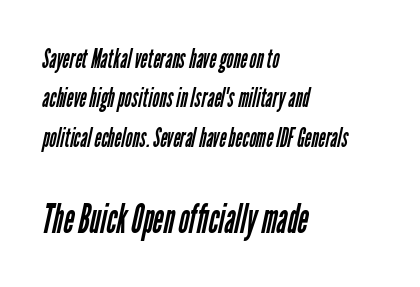
Q: Is the text bold? A: No.
Q: Is the typeface a serif or a sans-serif typeface? A: Sans-serif.
Q: Is the text underlined? A: No.
Q: How is the paragraph aligned? A: Left-aligned.
Q: Is the spacing between letters normal or unusually wide? A: Normal.
Q: Is the spacing between lines tight, normal or loose? A: Normal.
Q: Which block of text is set in a larger size, the first (top) or the second (bottom)? A: The second (bottom) one.
Q: Width (condensed, normal, or wide)? A: Condensed.
Q: Stroke contrast? A: Low.
Q: x-height? A: Medium.
Q: Monospaced? A: No.
